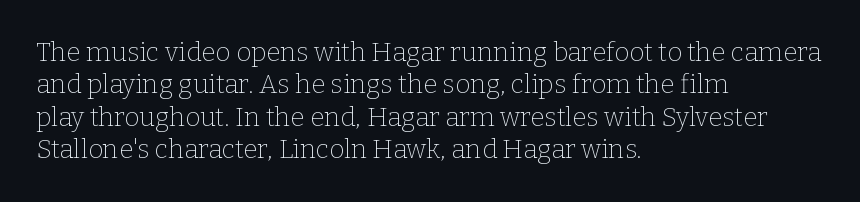
Q: Is the text bold? A: No.
Q: Is the text italic (slanted)? A: No, it is upright.
Q: Is the text underlined? A: No.
Q: How is the paragraph aligned? A: Left-aligned.
Q: Is the spacing between letters normal or unusually wide? A: Normal.
Q: Is the spacing between lines tight, normal or loose? A: Normal.
